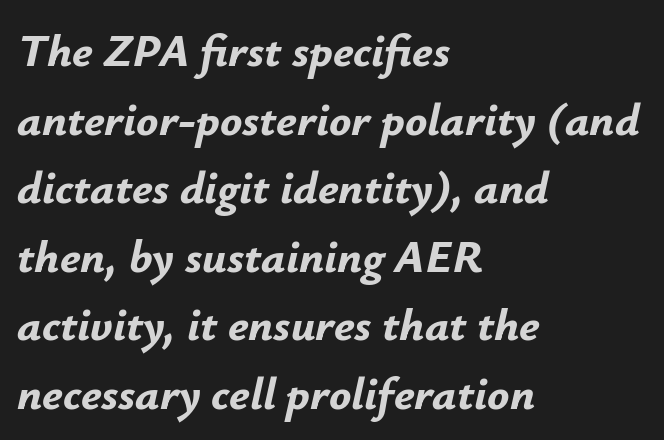
Q: Is the text bold? A: Yes.
Q: Is the text italic (slanted)? A: Yes, it leans right by about 12 degrees.
Q: Is the text underlined? A: No.
Q: How is the paragraph aligned? A: Left-aligned.
Q: Is the spacing between letters normal or unusually wide? A: Normal.
Q: Is the spacing between lines tight, normal or loose? A: Normal.
Q: Width (condensed, normal, or wide)? A: Normal.
Q: Stroke contrast? A: Low.
Q: x-height? A: Small.
Q: Monospaced? A: No.
